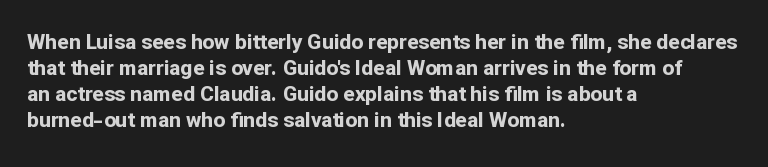
The strokes are fattened all the way to bold. Visually the block forms a straight wall on the left and a jagged coastline on the right. A typesetter would mark this as roman, not italic. The words here are not underlined.
